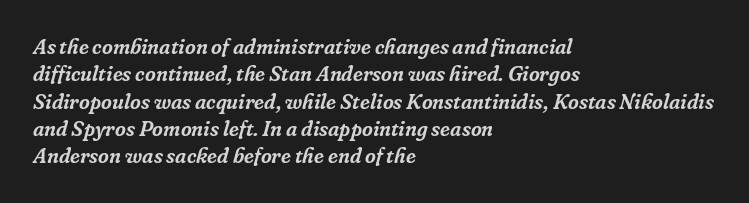
The image shows 21 px text type, italic (leaning right); set left-aligned, normal line spacing (1.3x), normal letter spacing, not underlined.
